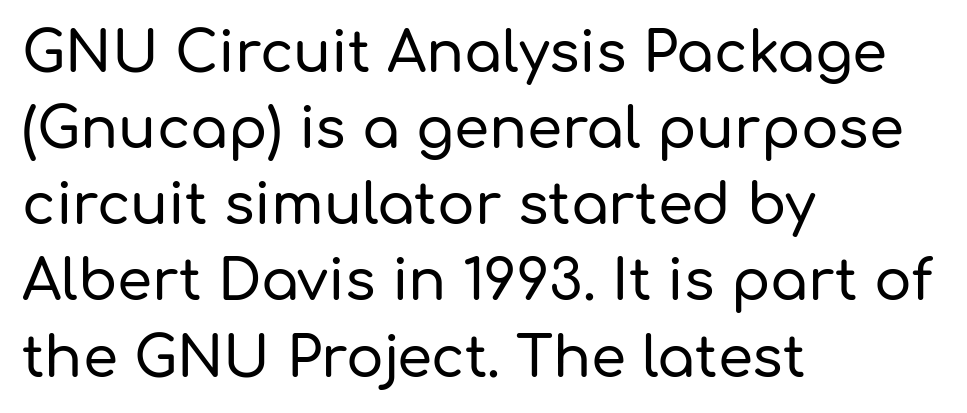
{"serif": "no", "italic": "no", "width": "normal", "stroke_contrast": "low", "x_height": "medium", "monospaced": "no", "underline": "no", "align": "left", "line_spacing": "normal", "line_spacing_ratio": 1.36, "letter_spacing": "normal", "letter_spacing_em": 0.0, "glyph_px": 56}
